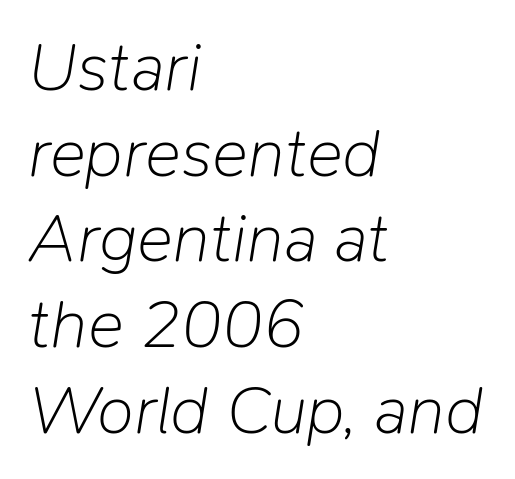
This reads as an unemphasized weight, regular at the heaviest. Visually the block forms a straight wall on the left and a jagged coastline on the right. Quick note: underline off. Slant detected: the letters are inclined. Notice how descenders clear the ascenders below comfortably — that's standard leading.
